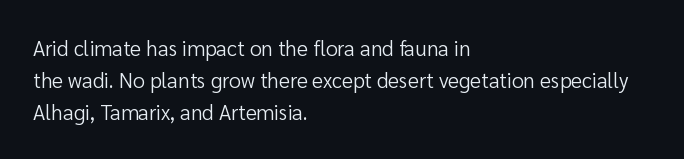
Is the block centered? No — it sits flush against the left margin. Honestly, the row spacing looks completely unremarkable. Check under the words: just untouched page. Ascenders rise straight up at ninety degrees. Nobody touched the tracking dial on this one.
